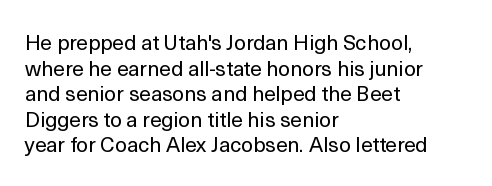
{"italic": "no", "bold": "no", "underline": "no", "align": "left", "line_spacing_ratio": 1.22, "letter_spacing": "normal", "letter_spacing_em": 0.0, "glyph_px": 21}
